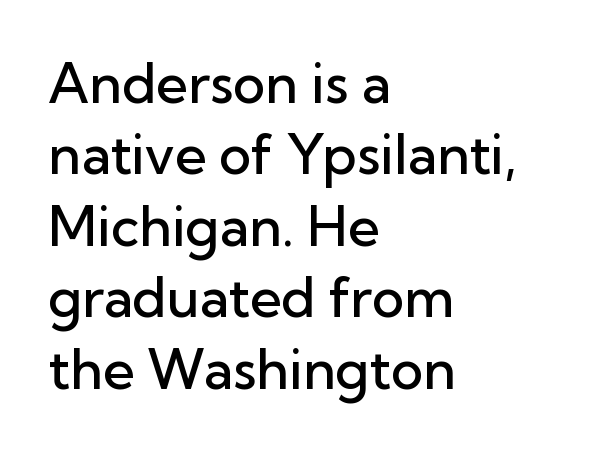
{"serif": "no", "italic": "no", "bold": "semi", "weight": "semibold", "width": "normal", "stroke_contrast": "low", "x_height": "medium", "monospaced": "no", "underline": "no", "align": "left", "line_spacing": "normal", "line_spacing_ratio": 1.3, "letter_spacing": "normal", "letter_spacing_em": 0.0, "glyph_px": 55}
